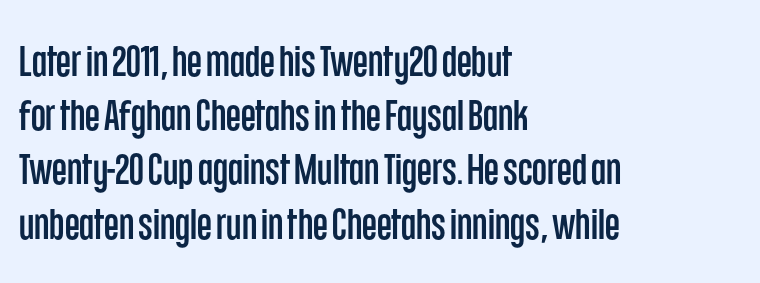
Q: Is the text italic (slanted)? A: No, it is upright.
Q: Is the typeface a serif or a sans-serif typeface? A: Sans-serif.
Q: Is the text underlined? A: No.
Q: How is the paragraph aligned? A: Left-aligned.
Q: Is the spacing between letters normal or unusually wide? A: Normal.
Q: Is the spacing between lines tight, normal or loose? A: Normal.
Q: Width (condensed, normal, or wide)? A: Condensed.
Q: Stroke contrast? A: Low.
Q: x-height? A: Large.
Q: Monospaced? A: No.
